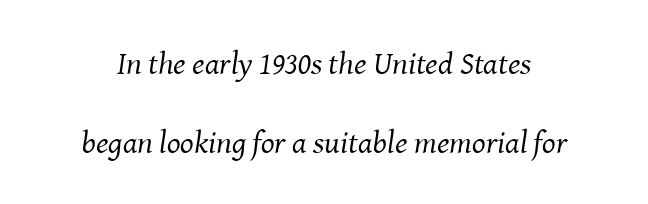
The image shows 32 px regular-weight serif type, italic (leaning right); set centered, loose line spacing (2.48x), normal letter spacing, not underlined; medium stroke contrast and a medium x-height.
